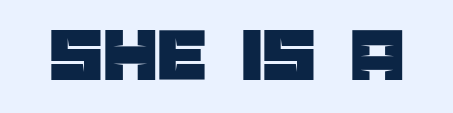
{"serif": "no", "italic": "no", "width": "normal", "stroke_contrast": "low", "x_height": "large", "monospaced": "no", "underline": "no", "letter_spacing": "normal", "letter_spacing_em": 0.0, "glyph_px": 78}
